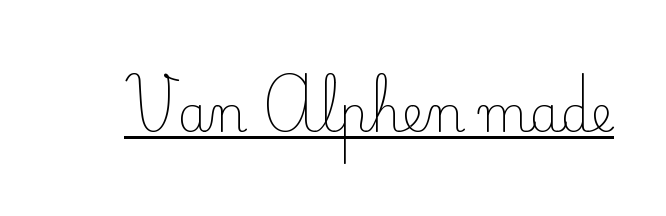
Q: Is the text bold? A: No.
Q: Is the text italic (slanted)? A: No, it is upright.
Q: Is the typeface a serif or a sans-serif typeface? A: Serif.
Q: Is the text underlined? A: Yes.
Q: Is the spacing between letters normal or unusually wide? A: Normal.
Q: Width (condensed, normal, or wide)? A: Normal.
Q: Stroke contrast? A: Low.
Q: x-height? A: Small.
Q: Monospaced? A: No.
